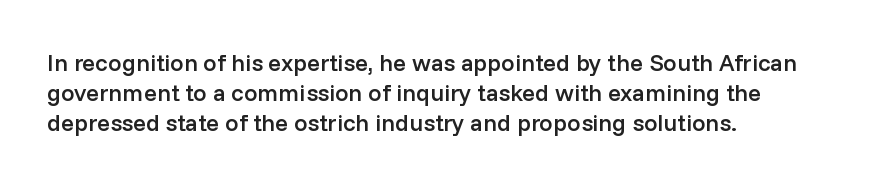
Q: Is the text bold? A: Semi-bold.
Q: Is the text italic (slanted)? A: No, it is upright.
Q: Is the text underlined? A: No.
Q: How is the paragraph aligned? A: Left-aligned.
Q: Is the spacing between letters normal or unusually wide? A: Normal.
Q: Is the spacing between lines tight, normal or loose? A: Normal.
